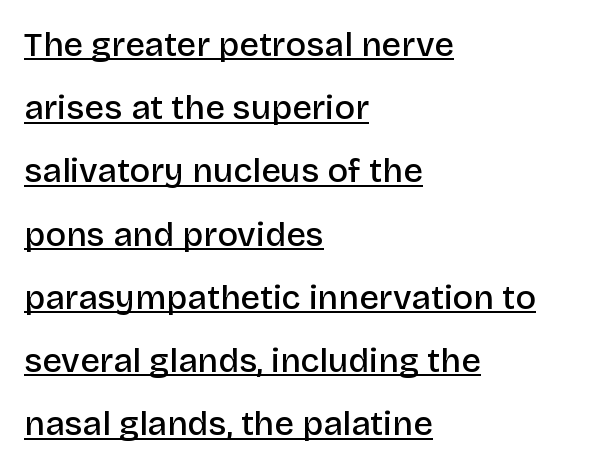
Q: Is the text bold? A: Semi-bold.
Q: Is the text italic (slanted)? A: No, it is upright.
Q: Is the typeface a serif or a sans-serif typeface? A: Sans-serif.
Q: Is the text underlined? A: Yes.
Q: How is the paragraph aligned? A: Left-aligned.
Q: Is the spacing between letters normal or unusually wide? A: Normal.
Q: Width (condensed, normal, or wide)? A: Normal.
Q: Stroke contrast? A: Low.
Q: x-height? A: Large.
Q: Monospaced? A: No.
